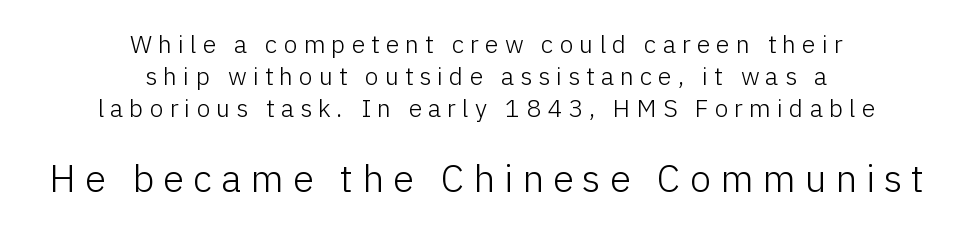
These lines sit exactly where default settings would place them. Italic? Not at all — the glyphs are vertical. The font sits on the lighter half of the weight spectrum, regular included. Looks like regular typesetting: each glyph gets only the width it needs. Letterform terminals end flat and unadorned throughout the passage. The lines in this sample share a center point and differ in where they start and stop.
